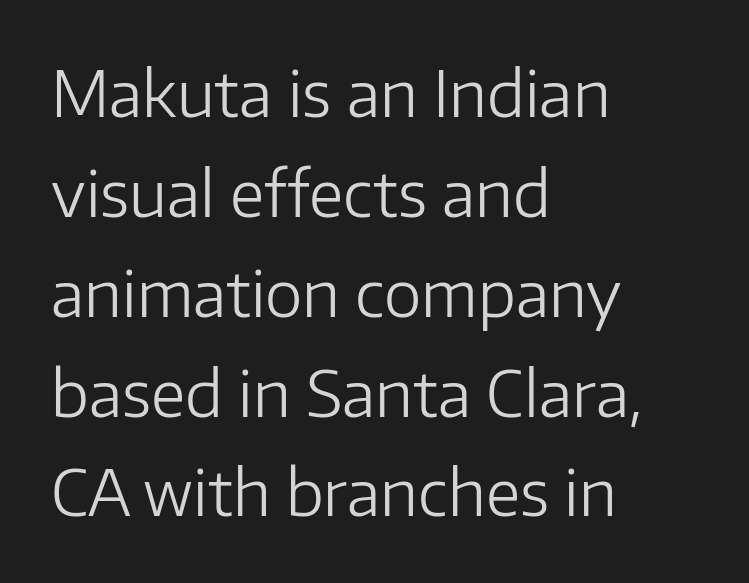
Interline gaps are of average width in this sample. These glyphs show unthickened strokes, regular width or finer. Ordinary non-slanted type is in use. The horizontal fit of the characters is conventional and even.
